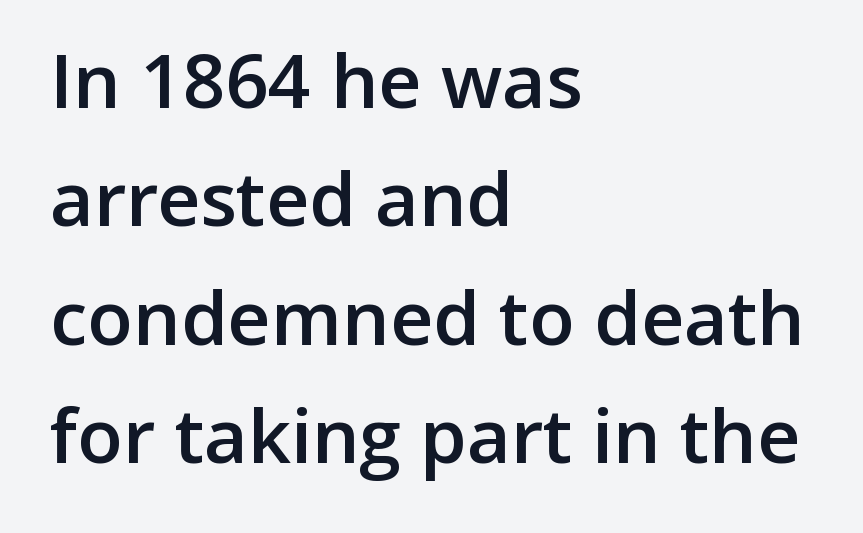
The image shows 75 px semibold sans-serif type, upright; set left-aligned, normal line spacing (1.58x), normal letter spacing, not underlined; low stroke contrast and a medium x-height.
